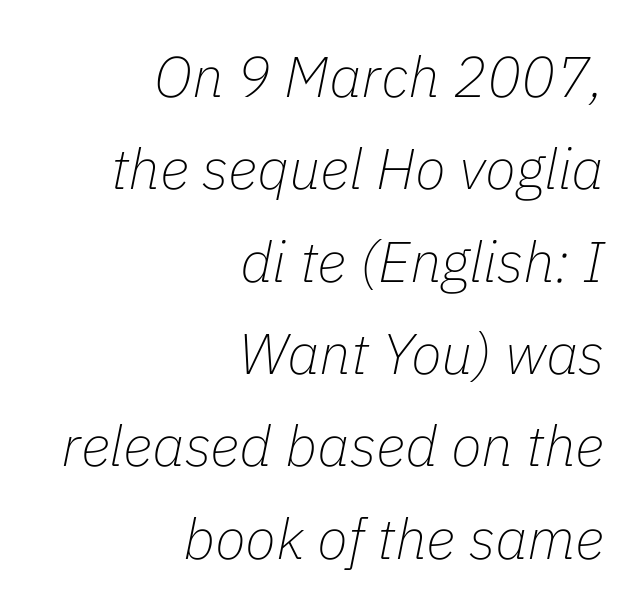
The characters are drawn with everyday or finer stroke widths. The lines sit at an ordinary, default distance from one another. An italicized treatment has been applied to the whole sample. Decoration check: the copy has no underline. Compared with typical body copy, the letter spacing here is the same.
